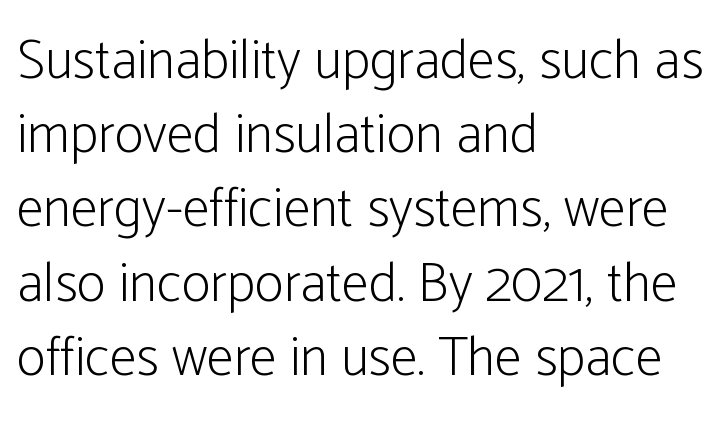
Think of a printed novel: that variable character pitch is what you see here. The face used here is rendered with its standard letterfit. This is sans-serif lettering, the kind often seen on screens and signage. Leading: standard. Which margin do the lines hug? The left one — the right edge is uneven. The words here are not underlined.
